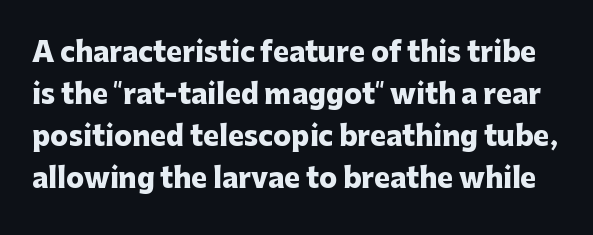
A normal amount of white space separates one row of letters from the next. The space beneath each line is pristine and unruled. Posture: vertical. Look at the tracking — it's just the regular setting, nothing added. The sample has been set heavy, in full bold.
